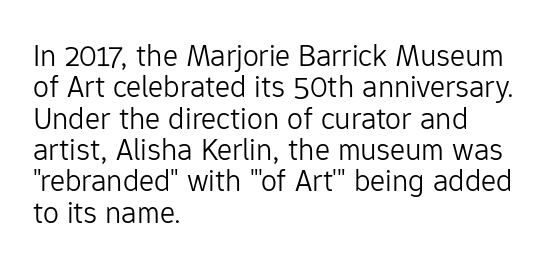
Q: Is the text bold? A: No.
Q: Is the text italic (slanted)? A: No, it is upright.
Q: Is the typeface a serif or a sans-serif typeface? A: Sans-serif.
Q: Is the text underlined? A: No.
Q: How is the paragraph aligned? A: Left-aligned.
Q: Is the spacing between letters normal or unusually wide? A: Normal.
Q: Is the spacing between lines tight, normal or loose? A: Tight.
Q: Width (condensed, normal, or wide)? A: Normal.
Q: Stroke contrast? A: Low.
Q: x-height? A: Medium.
Q: Monospaced? A: No.
